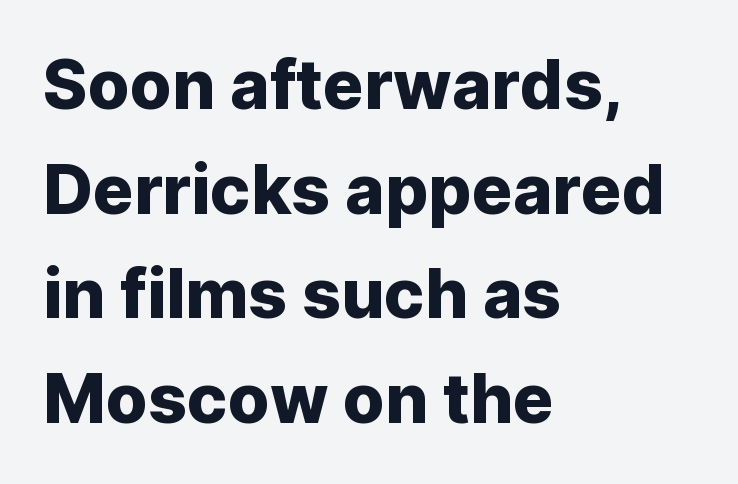
{"serif": "no", "italic": "no", "width": "normal", "stroke_contrast": "low", "x_height": "medium", "monospaced": "no", "underline": "no", "align": "left", "line_spacing": "normal", "line_spacing_ratio": 1.54, "letter_spacing": "normal", "letter_spacing_em": 0.0, "glyph_px": 68}
